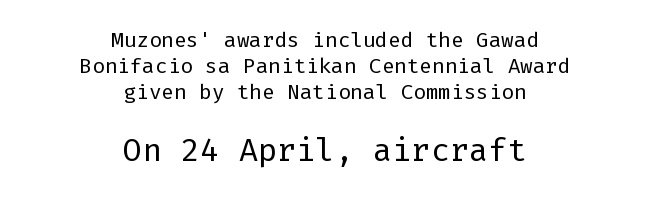
The image shows 32 px regular-weight sans-serif type, upright; set centered, line spacing 1.24x, normal letter spacing, not underlined; the second (bottom) block is 1.52x larger; low stroke contrast and a medium x-height.
